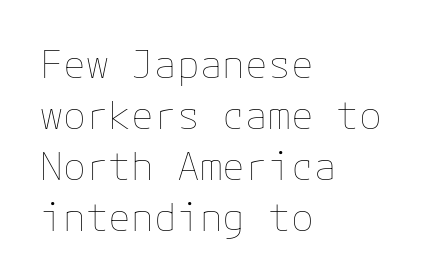
Q: Is the text bold? A: No.
Q: Is the text italic (slanted)? A: No, it is upright.
Q: Is the text underlined? A: No.
Q: How is the paragraph aligned? A: Left-aligned.
Q: Is the spacing between letters normal or unusually wide? A: Normal.
Q: Is the spacing between lines tight, normal or loose? A: Normal.
Q: Width (condensed, normal, or wide)? A: Normal.
Q: Stroke contrast? A: Low.
Q: x-height? A: Medium.
